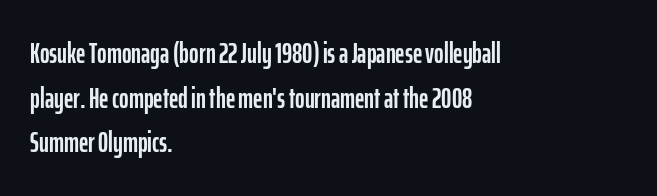
{"serif": "no", "italic": "no", "width": "condensed", "stroke_contrast": "low", "x_height": "medium", "monospaced": "no", "underline": "no", "align": "left", "line_spacing": "normal", "line_spacing_ratio": 1.54, "letter_spacing": "normal", "letter_spacing_em": 0.0, "glyph_px": 29}
